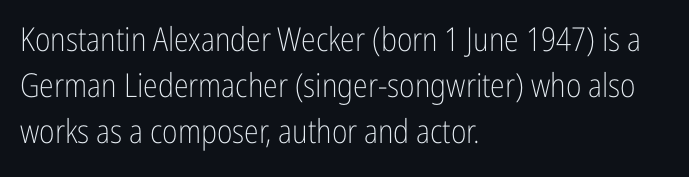
{"serif": "no", "italic": "no", "bold": "no", "weight": "light", "width": "condensed", "stroke_contrast": "low", "x_height": "medium", "monospaced": "no", "underline": "no", "align": "left", "line_spacing": "normal", "line_spacing_ratio": 1.39, "letter_spacing": "normal", "letter_spacing_em": 0.0, "glyph_px": 33}
